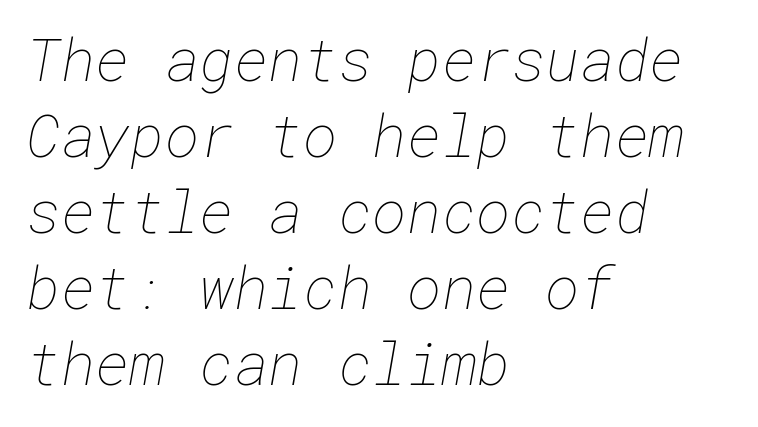
Q: Is the text bold? A: No.
Q: Is the text underlined? A: No.
Q: How is the paragraph aligned? A: Left-aligned.
Q: Is the spacing between letters normal or unusually wide? A: Normal.
Q: Is the spacing between lines tight, normal or loose? A: Normal.
Q: Width (condensed, normal, or wide)? A: Normal.
Q: Stroke contrast? A: Low.
Q: x-height? A: Medium.
